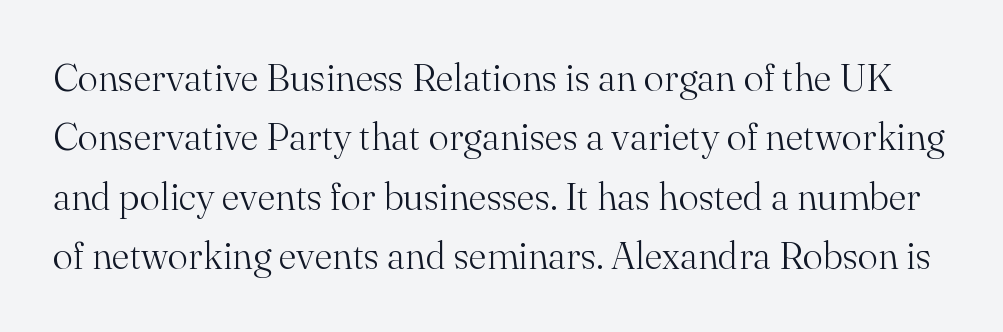
Q: Is the text bold? A: No.
Q: Is the text italic (slanted)? A: No, it is upright.
Q: Is the typeface a serif or a sans-serif typeface? A: Serif.
Q: Is the text underlined? A: No.
Q: Is the spacing between letters normal or unusually wide? A: Normal.
Q: Is the spacing between lines tight, normal or loose? A: Normal.
Q: Width (condensed, normal, or wide)? A: Normal.
Q: Stroke contrast? A: Medium.
Q: x-height? A: Small.
Q: Monospaced? A: No.
